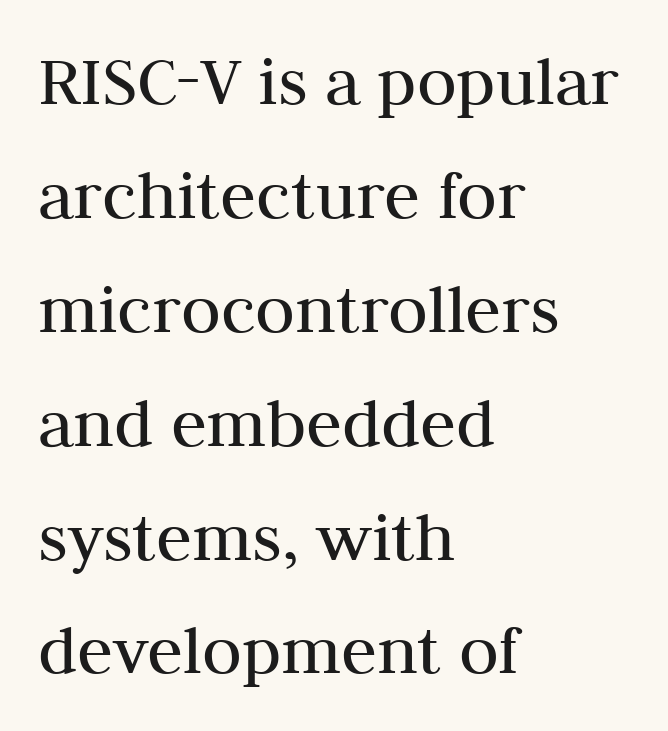
Regarding leading, the lines here are spaced in the standard way. Think of a printed novel: that variable character pitch is what you see here. Any mark beneath the type? The region is blank. The paragraph has a hard left edge and a soft right edge. The typesetting does not lean heavy: it is not bold. Standard letterfit; no display-style spreading of the glyphs.
